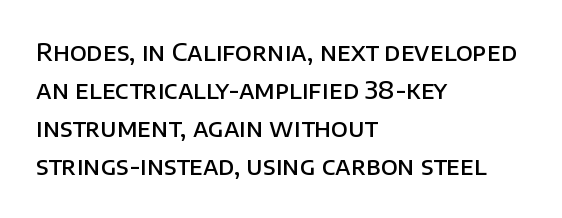
Q: Is the text bold? A: Semi-bold.
Q: Is the text italic (slanted)? A: No, it is upright.
Q: Is the text underlined? A: No.
Q: How is the paragraph aligned? A: Left-aligned.
Q: Is the spacing between letters normal or unusually wide? A: Normal.
Q: Is the spacing between lines tight, normal or loose? A: Normal.
